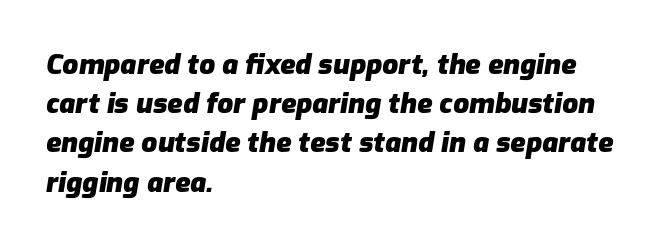
The image shows 28 px heavy type, italic (leaning right); set left-aligned, normal line spacing (1.4x), normal letter spacing, not underlined; low stroke contrast and a medium x-height.
